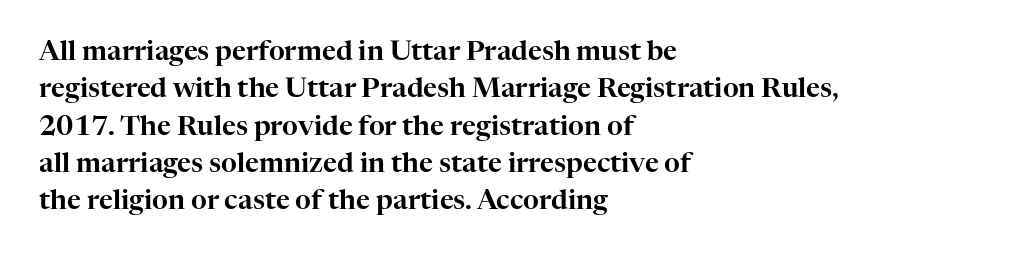
Q: Is the text italic (slanted)? A: No, it is upright.
Q: Is the text underlined? A: No.
Q: How is the paragraph aligned? A: Left-aligned.
Q: Is the spacing between letters normal or unusually wide? A: Normal.
Q: Is the spacing between lines tight, normal or loose? A: Normal.
